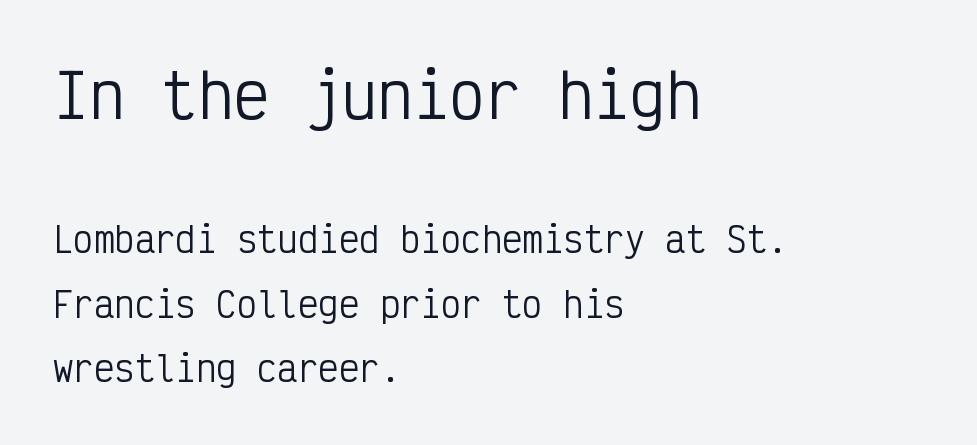
No extra ink here — the face is not bold. Check the space under the baseline: it is left empty. Posture: upright roman. The face used here is monospaced, like something from a code editor.
